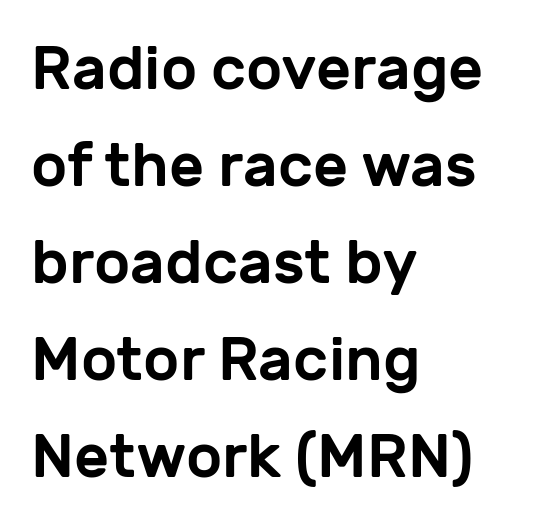
The image shows 61 px sans-serif type, upright; set left-aligned, normal line spacing (1.59x), normal letter spacing, not underlined; low stroke contrast and a medium x-height.
